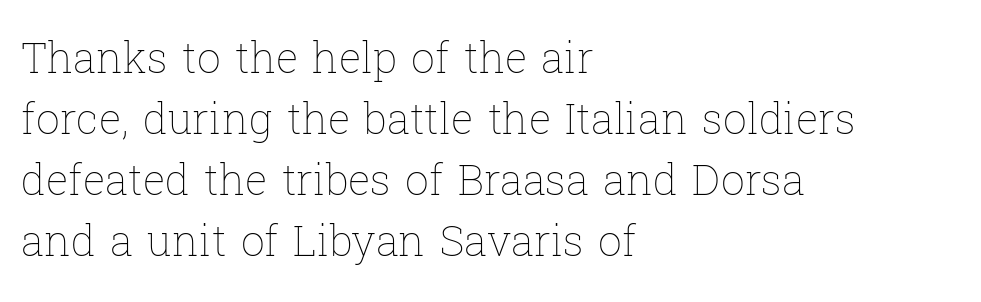
Q: Is the text bold? A: No.
Q: Is the text italic (slanted)? A: No, it is upright.
Q: Is the text underlined? A: No.
Q: How is the paragraph aligned? A: Left-aligned.
Q: Is the spacing between letters normal or unusually wide? A: Normal.
Q: Is the spacing between lines tight, normal or loose? A: Normal.
Q: Width (condensed, normal, or wide)? A: Normal.
Q: Stroke contrast? A: Low.
Q: x-height? A: Medium.
Q: Monospaced? A: No.
